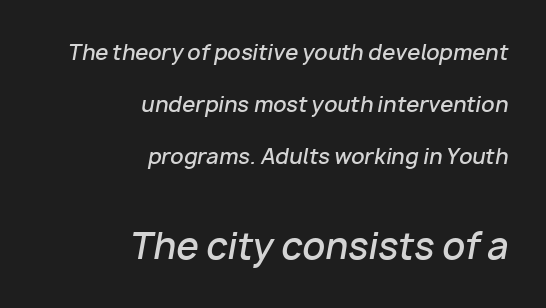
The image shows 36 px semibold type, italic (leaning right); set right-aligned, loose line spacing (2.47x), normal letter spacing, not underlined; the second (bottom) block is 1.71x larger; low stroke contrast and a medium x-height.
